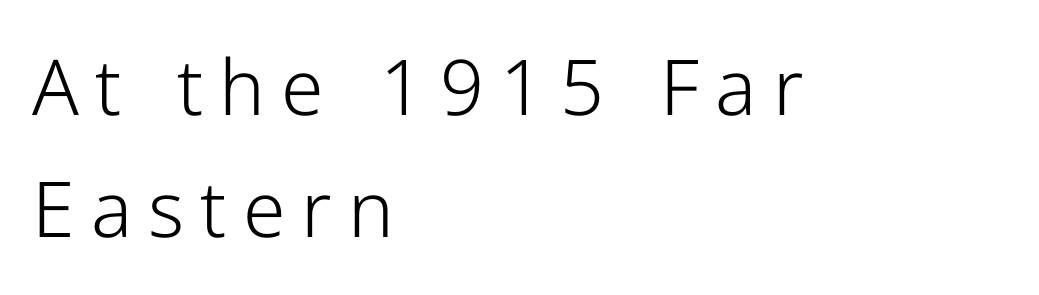
Visually the block forms a straight wall on the left and a jagged coastline on the right. How would I describe the line gaps? Plain and ordinary. This is roman type, the default non-slanted kind. The rendering uses natural spacing where letterforms have individual widths. The face looks like a standard text weight, possibly lighter.
